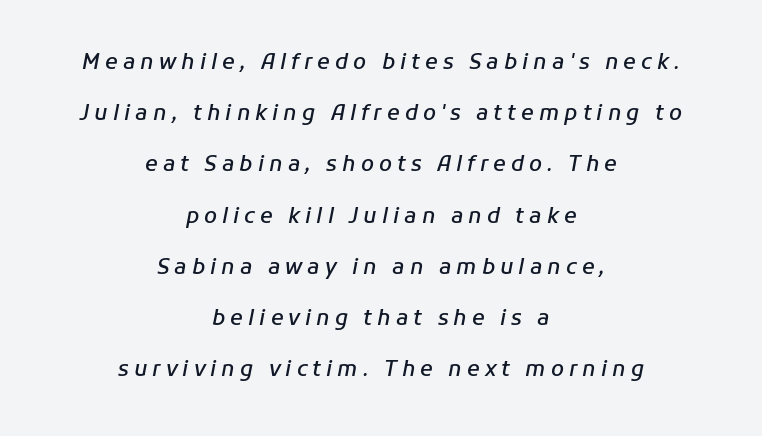
The string is rendered with underlining switched off. The passage shown has open, widely tracked lettering throughout. Heft: intermediate — a semibold. Does the lettering tilt? It does — this is italic.
